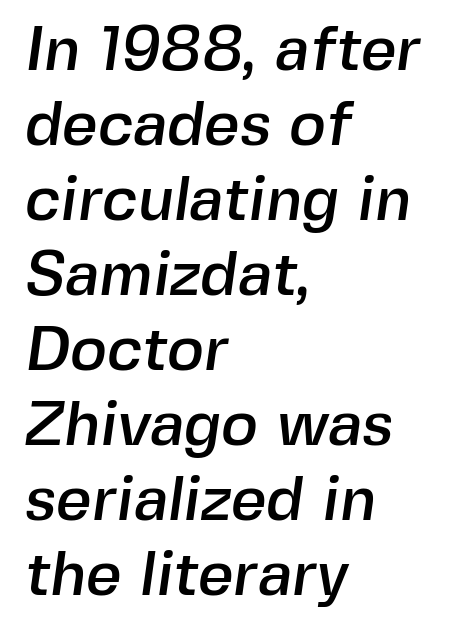
Serif or sans? Sans — the stroke terminals are bare. This rendering leaves character spacing at its baseline value. Horizontally, the lines are justified to the leading edge only. Think of a printed novel: that variable character pitch is what you see here.
